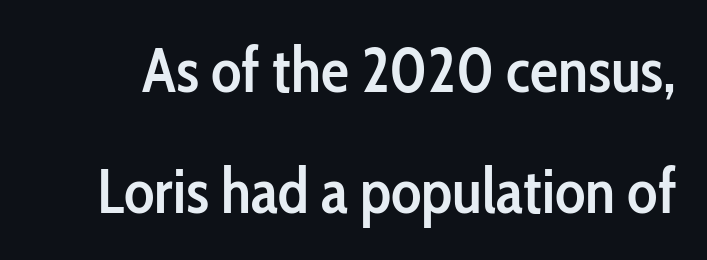
The image shows 63 px semibold, condensed sans-serif type, upright; set loose line spacing (1.92x), normal letter spacing, not underlined; low stroke contrast and a medium x-height.
